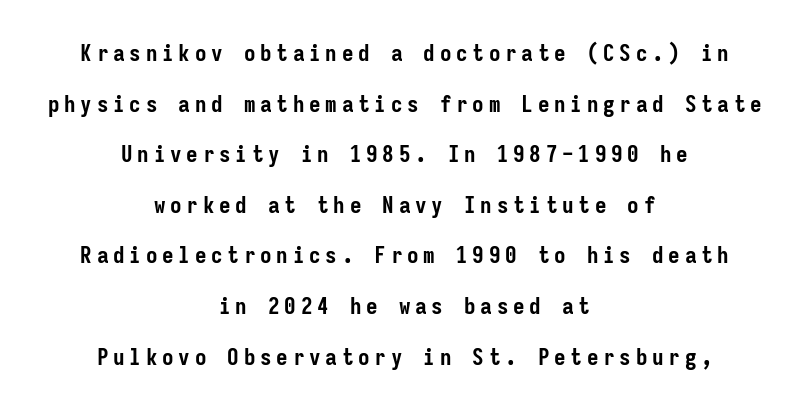
{"italic": "no", "bold": "yes", "underline": "no", "align": "center", "line_spacing": "loose", "line_spacing_ratio": 2.2, "letter_spacing": "wide", "letter_spacing_em": 0.21, "glyph_px": 23}
